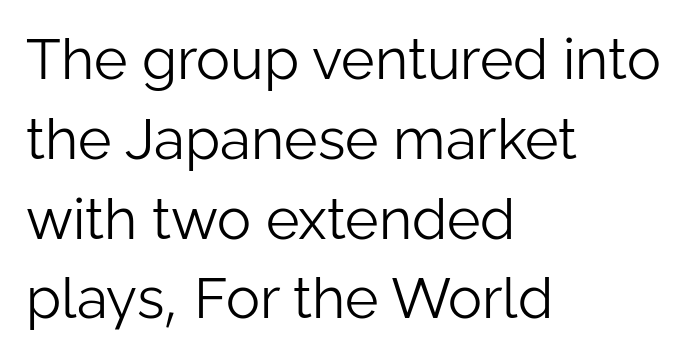
The image shows 57 px light sans-serif type, upright; set left-aligned, normal line spacing (1.4x), normal letter spacing, not underlined; low stroke contrast and a medium x-height.
